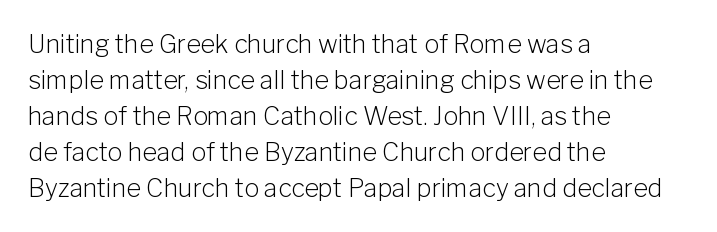
The image shows 25 px text type, upright; set left-aligned, normal line spacing (1.44x), normal letter spacing, not underlined.
